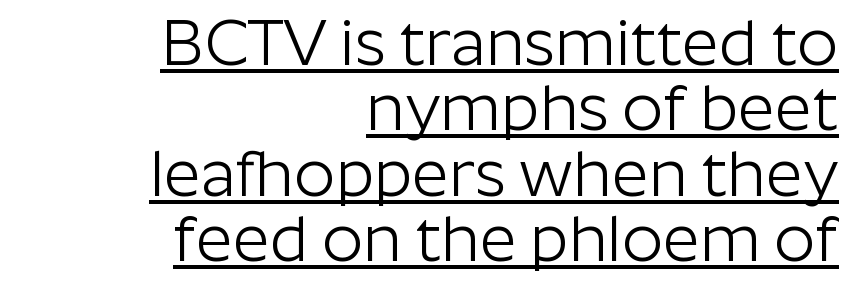
The image shows 64 px light sans-serif type, upright; set right-aligned, tight line spacing (1.02x), normal letter spacing, underlined; low stroke contrast and a medium x-height.
